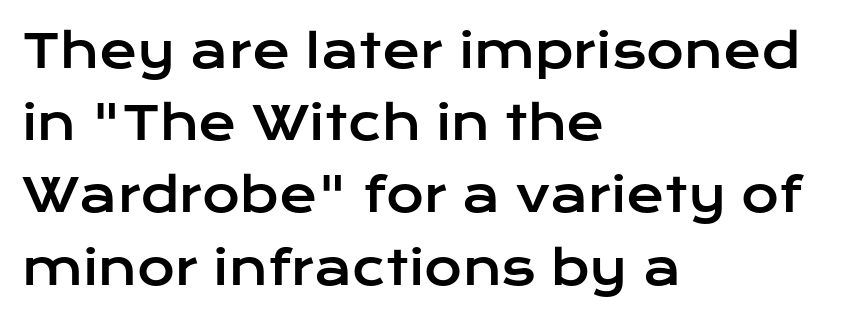
The image shows 46 px wide sans-serif type, upright; set left-aligned, normal line spacing (1.57x), normal letter spacing, not underlined; low stroke contrast and a medium x-height.
